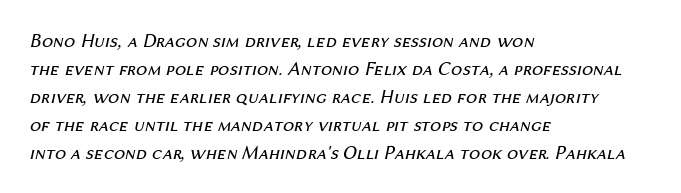
Each line starts at the same left margin while the right side varies. Heft: none added — not bold. Default kerning and tracking; the words read as compact shapes. Honestly, the row spacing looks completely unremarkable. Glance below the letters and you will spot only blank space.
